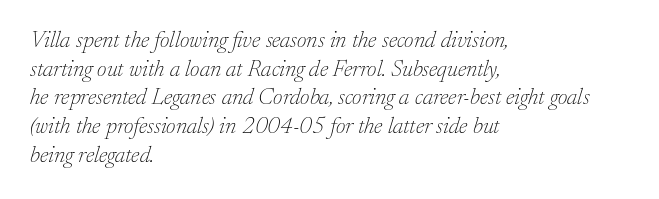
The image shows 23 px text type, italic (leaning right); set left-aligned, normal line spacing (1.25x), normal letter spacing, not underlined.
